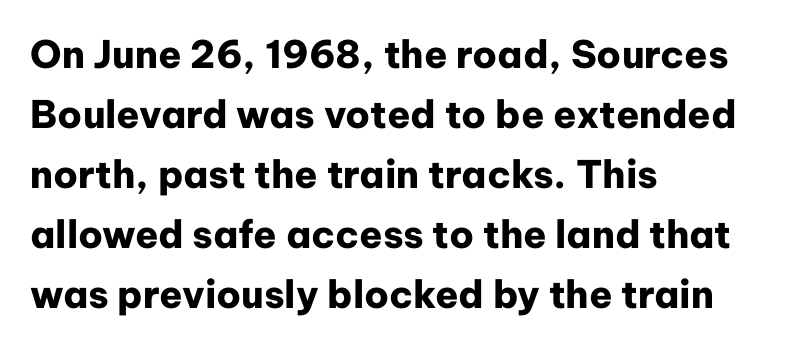
{"serif": "no", "italic": "no", "bold": "yes", "weight": "heavy", "width": "normal", "stroke_contrast": "low", "x_height": "medium", "monospaced": "no", "underline": "no", "align": "left", "line_spacing": "normal", "line_spacing_ratio": 1.58, "letter_spacing": "normal", "letter_spacing_em": 0.0, "glyph_px": 38}
